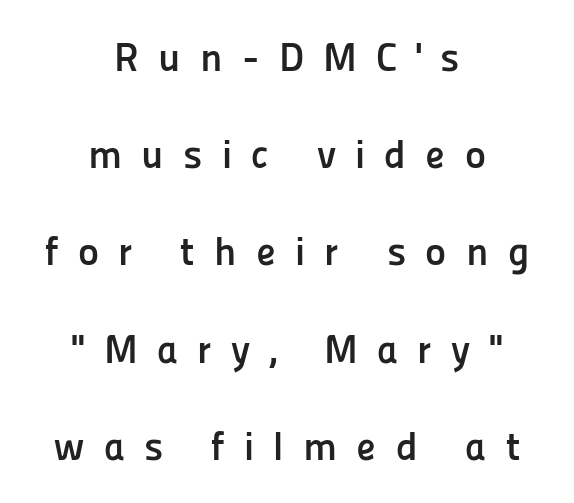
Q: Is the text bold? A: Yes.
Q: Is the text italic (slanted)? A: No, it is upright.
Q: Is the typeface a serif or a sans-serif typeface? A: Sans-serif.
Q: Is the text underlined? A: No.
Q: How is the paragraph aligned? A: Centered.
Q: Is the spacing between letters normal or unusually wide? A: Unusually wide.
Q: Is the spacing between lines tight, normal or loose? A: Loose.
Q: Width (condensed, normal, or wide)? A: Normal.
Q: Stroke contrast? A: Low.
Q: x-height? A: Medium.
Q: Monospaced? A: No.
